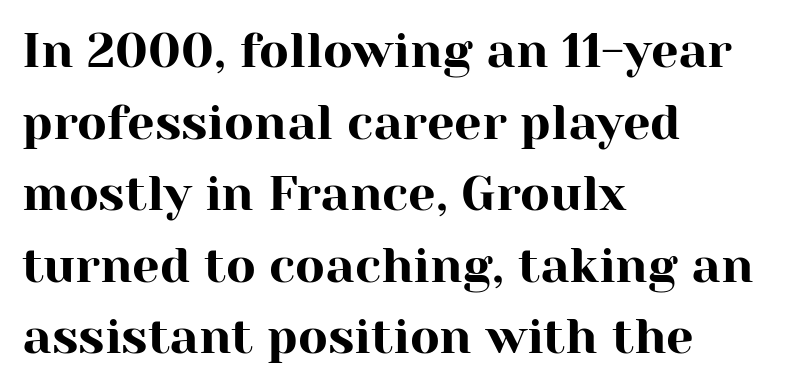
The image shows 49 px serif type, upright; set left-aligned, normal line spacing (1.46x), normal letter spacing, not underlined; high stroke contrast and a medium x-height.
